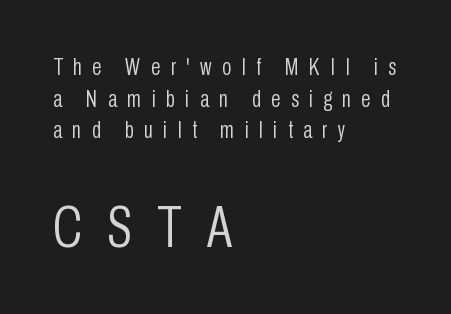
Q: Is the text bold? A: No.
Q: Is the text italic (slanted)? A: No, it is upright.
Q: Is the typeface a serif or a sans-serif typeface? A: Sans-serif.
Q: Is the text underlined? A: No.
Q: How is the paragraph aligned? A: Left-aligned.
Q: Is the spacing between letters normal or unusually wide? A: Unusually wide.
Q: Is the spacing between lines tight, normal or loose? A: Normal.
Q: Which block of text is set in a larger size, the first (top) or the second (bottom)? A: The second (bottom) one.
Q: Width (condensed, normal, or wide)? A: Condensed.
Q: Stroke contrast? A: Low.
Q: x-height? A: Medium.
Q: Monospaced? A: No.
